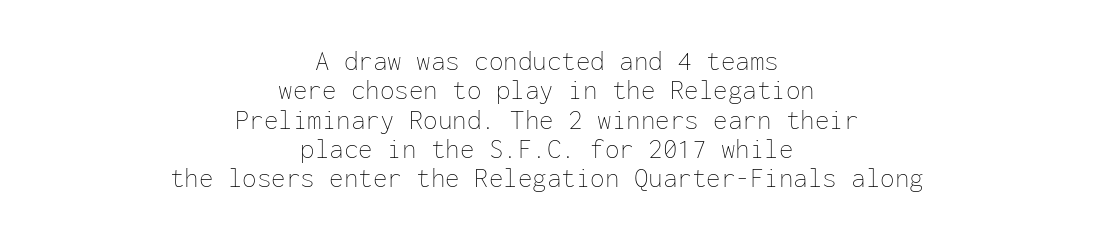
The image shows 29 px thin type, upright, monospaced; set centered, tight line spacing (1.01x), normal letter spacing, not underlined; low stroke contrast and a medium x-height.
